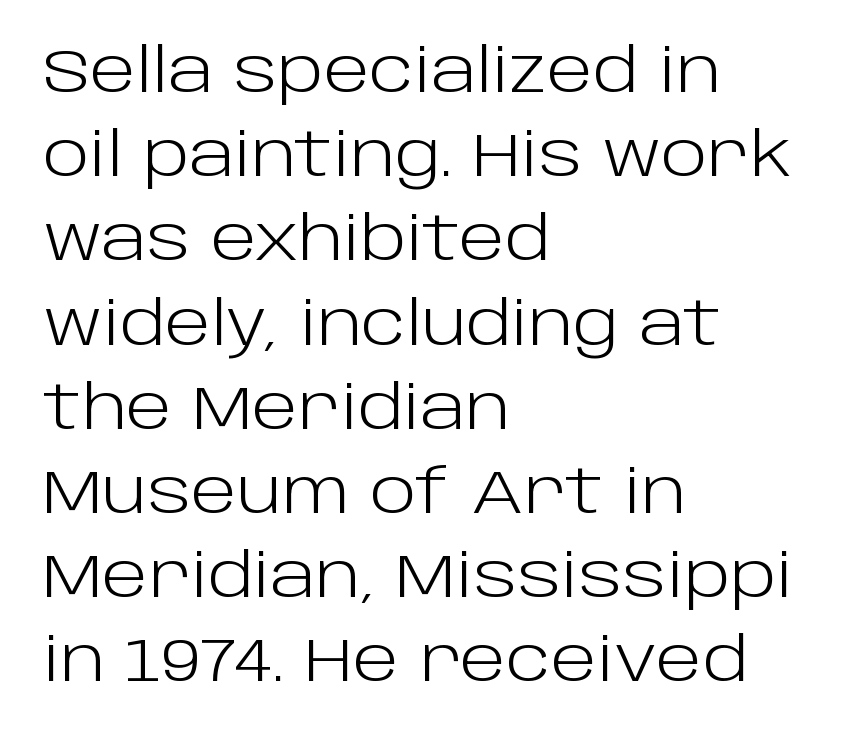
Quick note: underline off. Letter spacing: default. Varying glyph widths throughout — classic text-font behaviour. Is the type heavy? It reads as light-to-regular instead. The type sits square on the baseline with zero lean. Whoever set this chose a conventional vertical rhythm.
